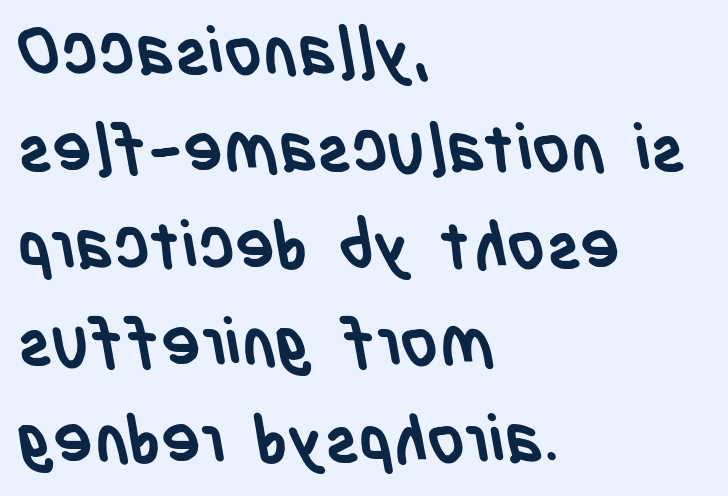
The image shows 66 px semibold, condensed sans-serif type; set left-aligned, normal line spacing (1.47x), normal letter spacing, not underlined; low stroke contrast and a large x-height.
